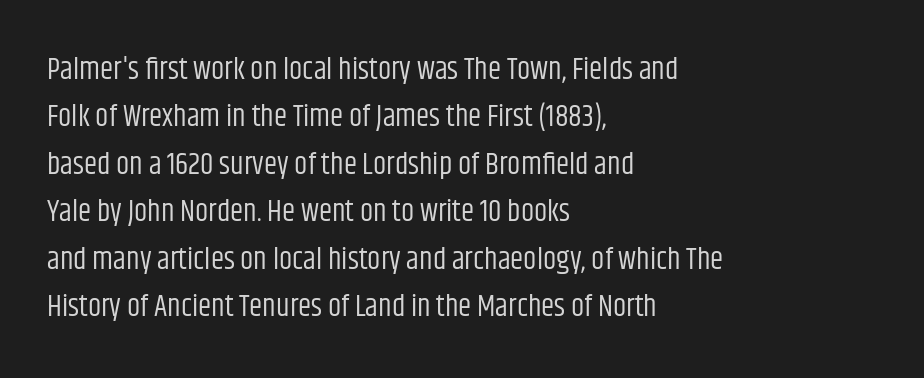
Q: Is the text bold? A: No.
Q: Is the text italic (slanted)? A: No, it is upright.
Q: Is the typeface a serif or a sans-serif typeface? A: Sans-serif.
Q: Is the text underlined? A: No.
Q: How is the paragraph aligned? A: Left-aligned.
Q: Is the spacing between letters normal or unusually wide? A: Normal.
Q: Is the spacing between lines tight, normal or loose? A: Normal.
Q: Width (condensed, normal, or wide)? A: Condensed.
Q: Stroke contrast? A: Low.
Q: x-height? A: Large.
Q: Monospaced? A: No.
